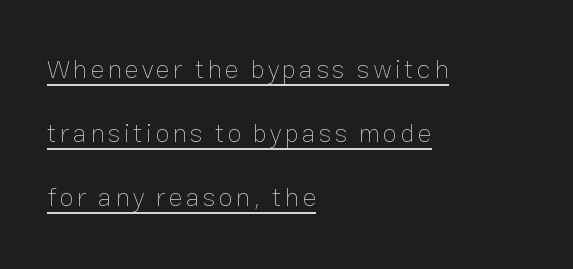
Q: Is the text bold? A: No.
Q: Is the text italic (slanted)? A: No, it is upright.
Q: Is the text underlined? A: Yes.
Q: How is the paragraph aligned? A: Left-aligned.
Q: Is the spacing between lines tight, normal or loose? A: Loose.
